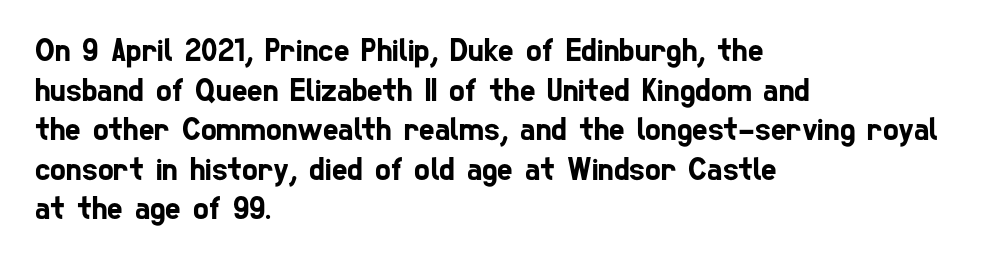
{"serif": "no", "width": "condensed", "stroke_contrast": "low", "x_height": "medium", "monospaced": "no", "underline": "no", "align": "left", "line_spacing_ratio": 1.2, "letter_spacing": "normal", "letter_spacing_em": 0.0, "glyph_px": 33}
